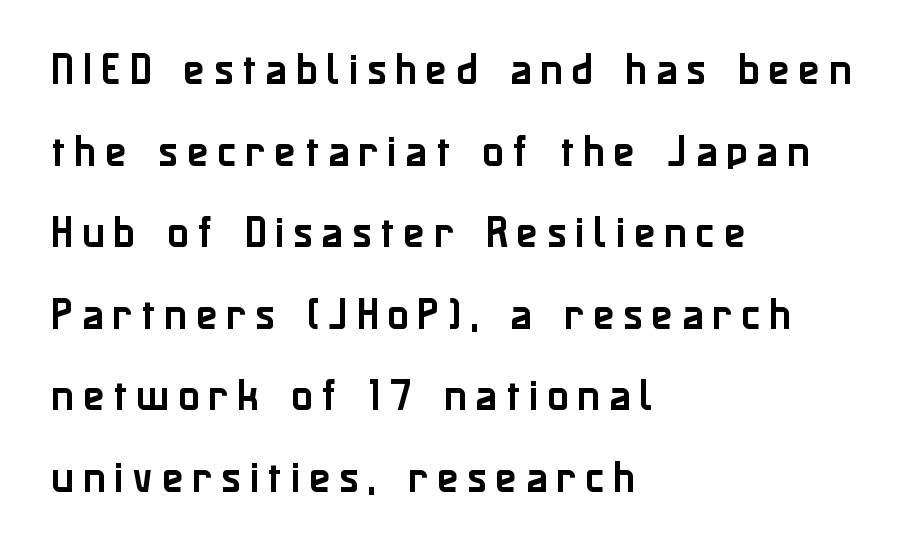
Q: Is the text italic (slanted)? A: No, it is upright.
Q: Is the typeface a serif or a sans-serif typeface? A: Sans-serif.
Q: Is the text underlined? A: No.
Q: How is the paragraph aligned? A: Left-aligned.
Q: Is the spacing between letters normal or unusually wide? A: Unusually wide.
Q: Is the spacing between lines tight, normal or loose? A: Loose.
Q: Width (condensed, normal, or wide)? A: Normal.
Q: Stroke contrast? A: Low.
Q: x-height? A: Medium.
Q: Monospaced? A: No.
